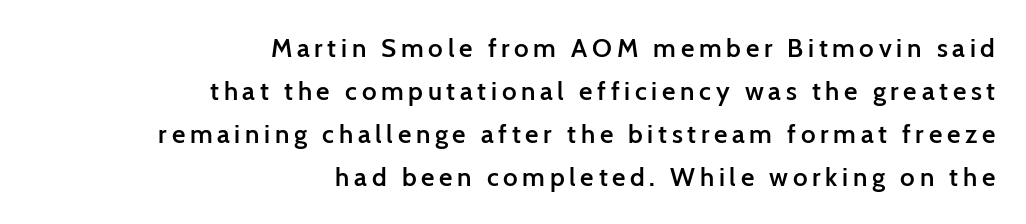
Is the type bold? Partly — it's a semibold, heavier than regular but not fully bold. Reading down the block, your eye finds every line finishing at a fixed right position. Honestly, the row spacing looks completely unremarkable. Honestly, there is no underline to notice here at all. Style check: upright.
